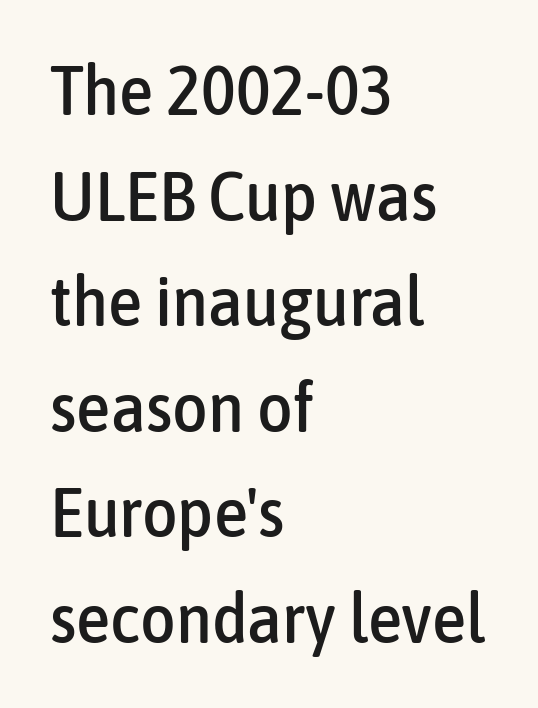
The image shows 69 px condensed sans-serif type, upright; set left-aligned, normal line spacing (1.53x), normal letter spacing, not underlined; low stroke contrast and a medium x-height.
